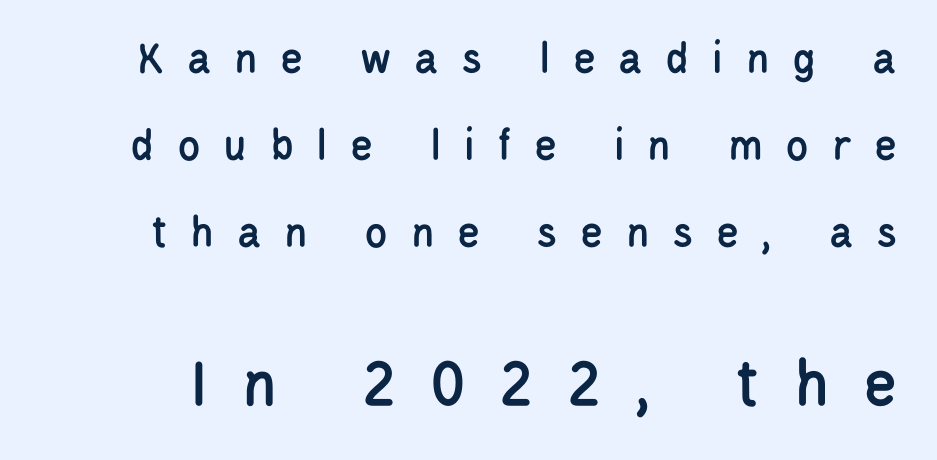
{"serif": "no", "italic": "no", "width": "condensed", "stroke_contrast": "low", "x_height": "large", "monospaced": "no", "underline": "no", "line_spacing_ratio": 1.85, "letter_spacing": "wide", "letter_spacing_em": 0.48, "larger_block": "second", "size_ratio": 1.49, "glyph_px": 70}
